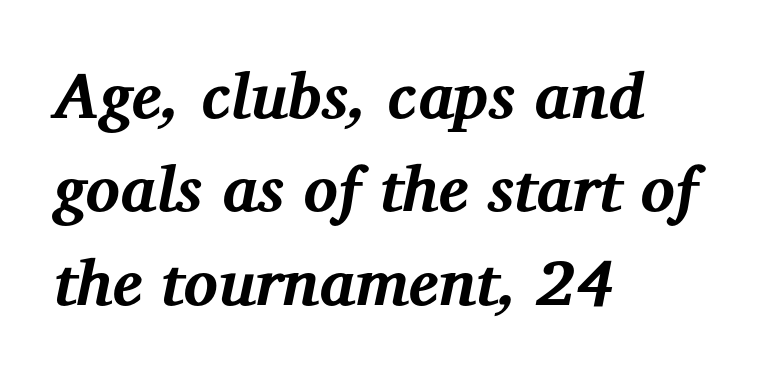
The face used here has the dense, thick strokes of a bold. Look at the tracking — it's just the regular setting, nothing added. Vertical spacing — default. The string is rendered with underlining switched off.
